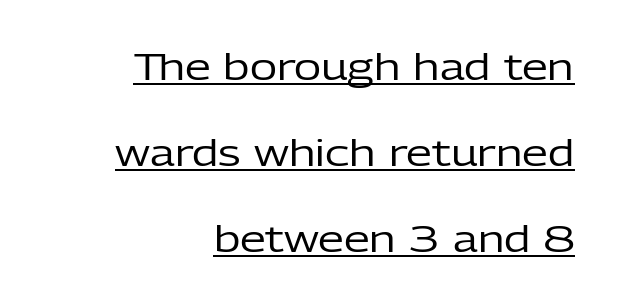
{"serif": "no", "italic": "no", "bold": "no", "weight": "regular", "width": "normal", "stroke_contrast": "low", "x_height": "medium", "monospaced": "no", "underline": "yes", "align": "right", "line_spacing": "loose", "line_spacing_ratio": 2.32, "letter_spacing": "normal", "letter_spacing_em": 0.0, "glyph_px": 37}
